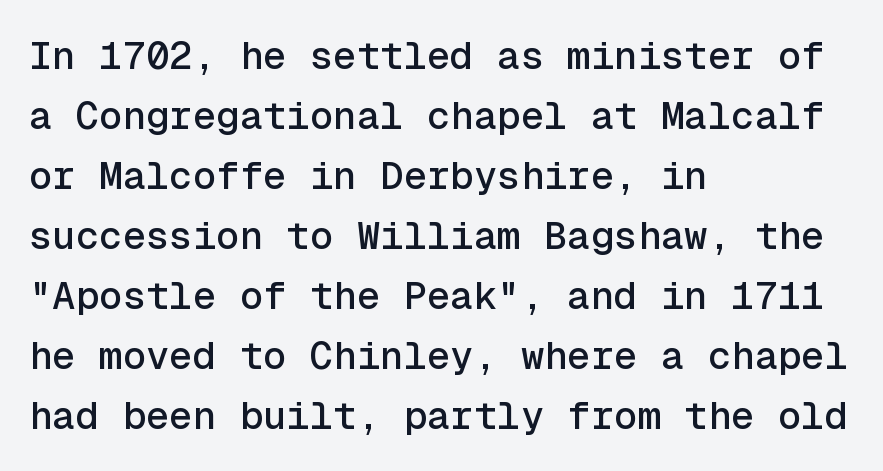
The image shows 39 px sans-serif type, upright, monospaced; set left-aligned, normal line spacing (1.54x), normal letter spacing, not underlined; a medium x-height.
